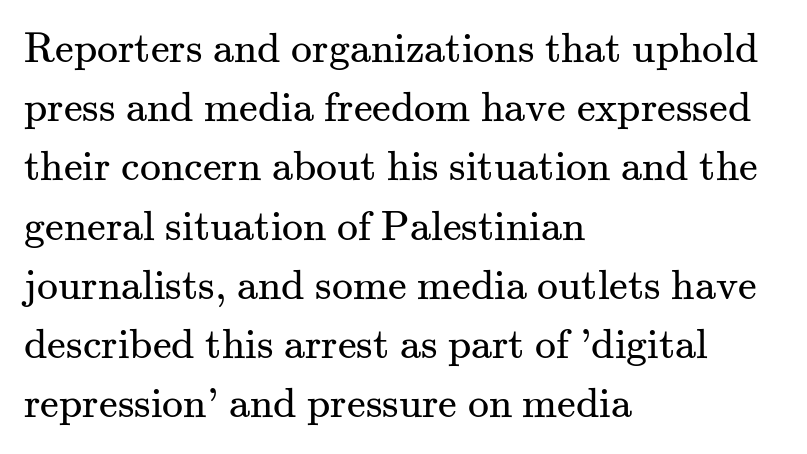
The image shows 42 px regular-weight serif type, upright; set left-aligned, normal line spacing (1.41x), normal letter spacing, not underlined; medium stroke contrast and a small x-height.
